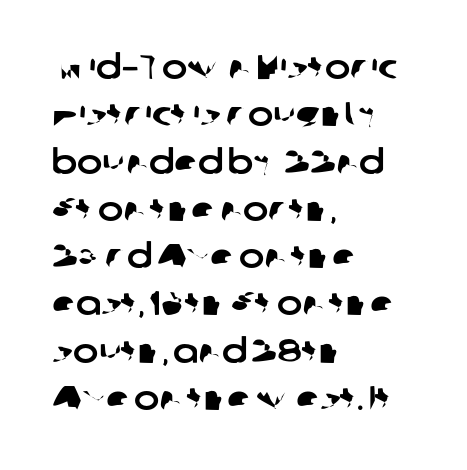
Q: Is the typeface a serif or a sans-serif typeface? A: Sans-serif.
Q: Is the text underlined? A: No.
Q: How is the paragraph aligned? A: Left-aligned.
Q: Is the spacing between letters normal or unusually wide? A: Normal.
Q: Is the spacing between lines tight, normal or loose? A: Normal.
Q: Width (condensed, normal, or wide)? A: Normal.
Q: Stroke contrast? A: Low.
Q: x-height? A: Medium.
Q: Monospaced? A: No.
